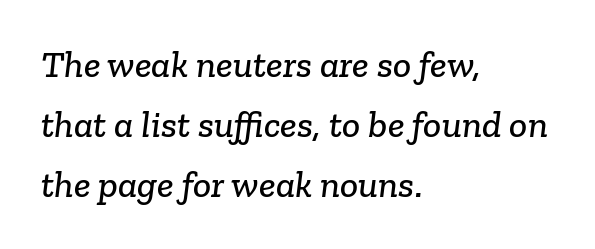
{"serif": "yes", "width": "normal", "stroke_contrast": "low", "x_height": "medium", "monospaced": "no", "underline": "no", "align": "left", "line_spacing": "normal", "line_spacing_ratio": 1.58, "letter_spacing": "normal", "letter_spacing_em": 0.0, "glyph_px": 38}
